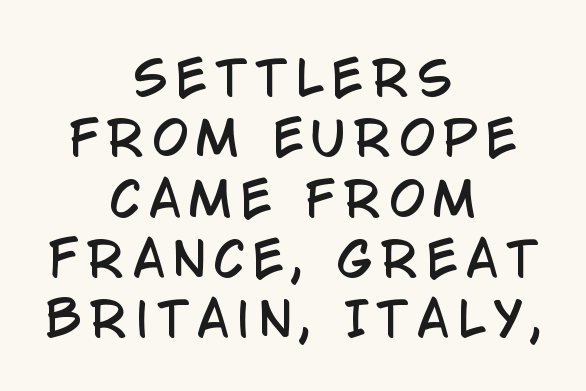
{"serif": "no", "italic": "no", "width": "condensed", "stroke_contrast": "low", "x_height": "large", "monospaced": "no", "underline": "no", "align": "center", "line_spacing": "normal", "line_spacing_ratio": 1.31, "glyph_px": 46}
